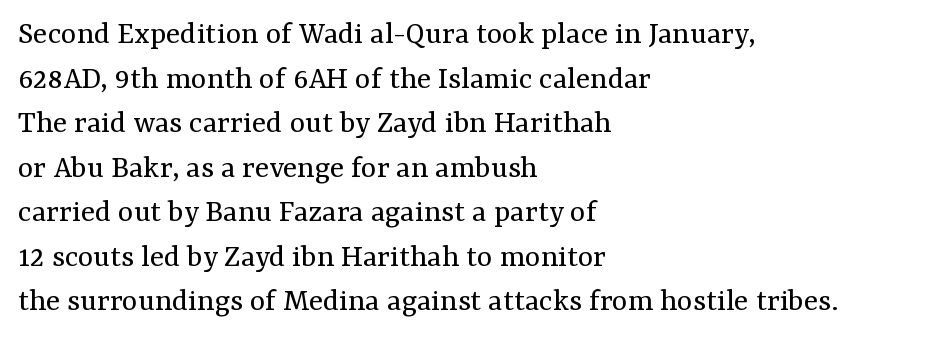
The image shows 33 px regular-weight serif type, upright; set left-aligned, normal line spacing (1.35x), normal letter spacing, not underlined; medium stroke contrast and a medium x-height.
